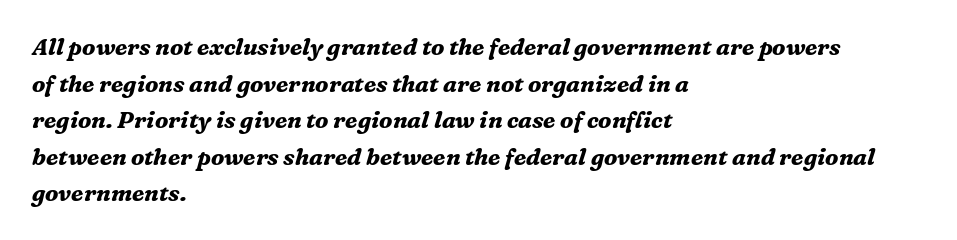
The image shows 23 px bold type, italic (leaning right); set left-aligned, normal line spacing (1.59x), normal letter spacing, not underlined.
